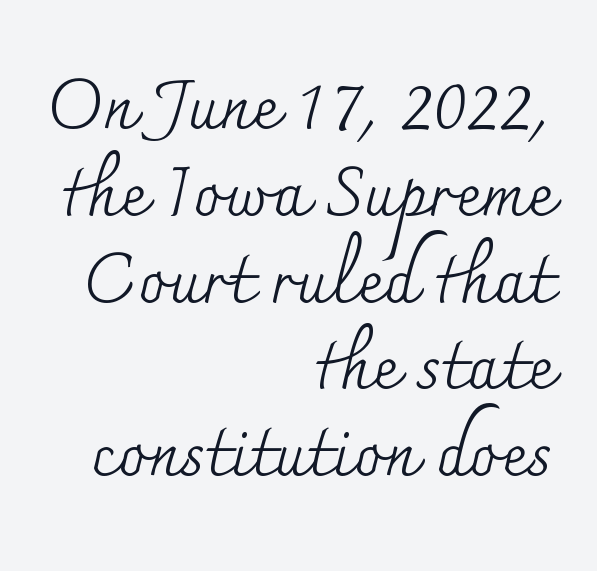
The image shows 70 px regular-weight serif type; set right-aligned, line spacing 1.24x, normal letter spacing, not underlined; medium stroke contrast and a small x-height.
